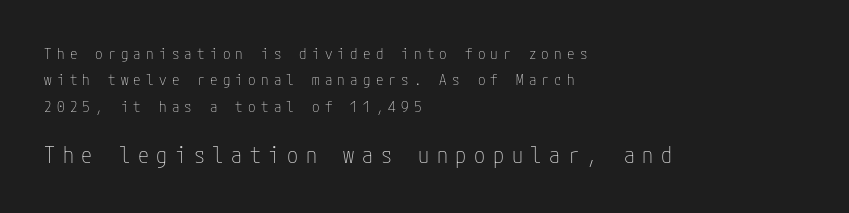
Q: Is the text bold? A: No.
Q: Is the text italic (slanted)? A: No, it is upright.
Q: Is the text underlined? A: No.
Q: How is the paragraph aligned? A: Left-aligned.
Q: Is the spacing between letters normal or unusually wide? A: Unusually wide.
Q: Which block of text is set in a larger size, the first (top) or the second (bottom)? A: The second (bottom) one.
